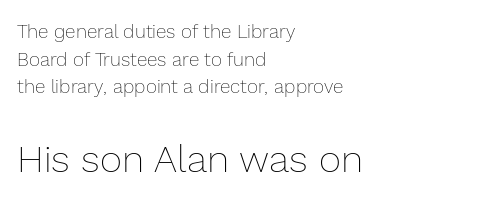
This sample uses plain, unmodified letter spacing. Ink coverage per letter is moderate at most. Size hierarchy here favors the trailing block over the leading one. The type sits square on the baseline with zero lean.
